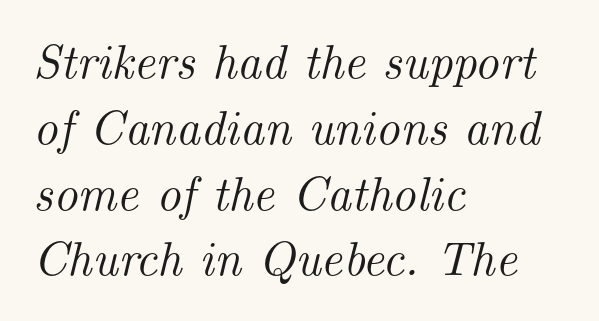
Q: Is the text italic (slanted)? A: Yes, it leans right by about 14 degrees.
Q: Is the typeface a serif or a sans-serif typeface? A: Serif.
Q: Is the text underlined? A: No.
Q: How is the paragraph aligned? A: Left-aligned.
Q: Is the spacing between letters normal or unusually wide? A: Normal.
Q: Is the spacing between lines tight, normal or loose? A: Normal.
Q: Width (condensed, normal, or wide)? A: Normal.
Q: Stroke contrast? A: Medium.
Q: x-height? A: Small.
Q: Monospaced? A: No.
